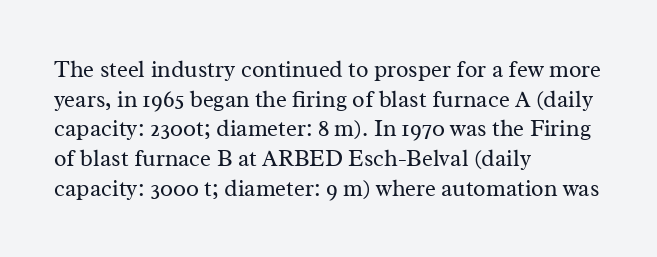
The lines sit at an ordinary, default distance from one another. The rag falls on the right side of this text block. The characters are drawn with everyday or finer stroke widths. Descender tails drop into unmarked territory.
